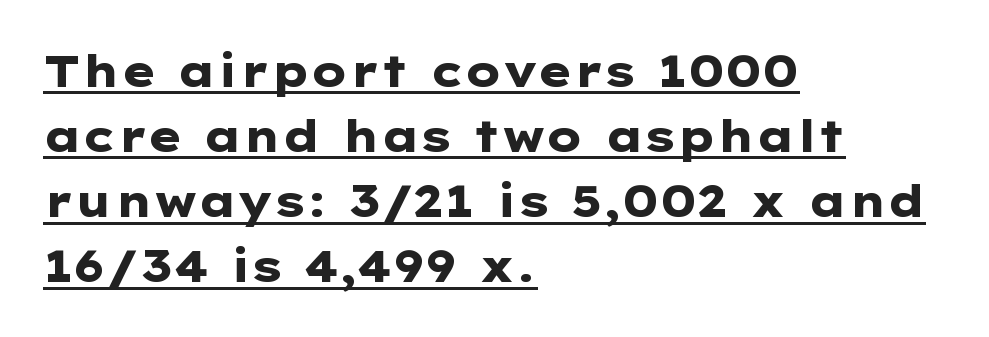
Posture: upright roman. The passage shown is typeset with a sans-serif family. Vertical spacing — default. Standard letterfit; no display-style spreading of the glyphs. The passage is arranged the way most books set body copy — flush left. Is this a fixed-width face? No — the glyphs have proportional, varying widths.
